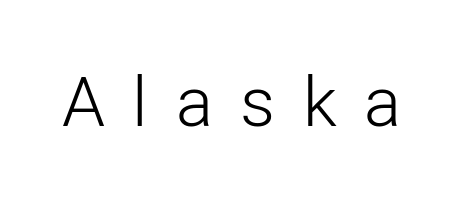
The image shows 69 px light sans-serif type, upright; set unusually wide letter spacing (+0.4 em), not underlined; low stroke contrast and a medium x-height.
